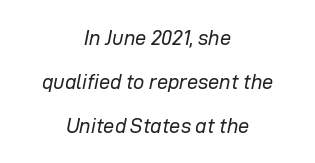
{"italic": "yes", "lean": "right", "slant_degrees": 12, "bold": "no", "underline": "no", "align": "center", "line_spacing": "loose", "line_spacing_ratio": 2.2, "letter_spacing": "normal", "letter_spacing_em": 0.0, "glyph_px": 20}
